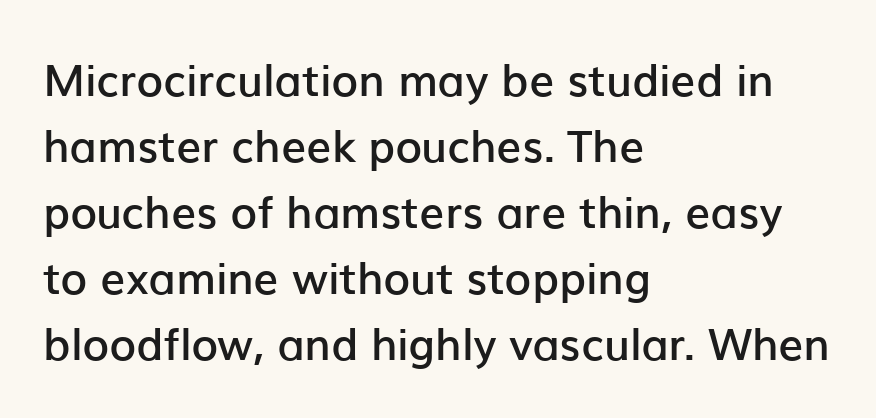
Q: Is the text bold? A: Semi-bold.
Q: Is the text italic (slanted)? A: No, it is upright.
Q: Is the typeface a serif or a sans-serif typeface? A: Sans-serif.
Q: Is the text underlined? A: No.
Q: How is the paragraph aligned? A: Left-aligned.
Q: Is the spacing between letters normal or unusually wide? A: Normal.
Q: Is the spacing between lines tight, normal or loose? A: Normal.
Q: Width (condensed, normal, or wide)? A: Normal.
Q: Stroke contrast? A: Low.
Q: x-height? A: Medium.
Q: Monospaced? A: No.
